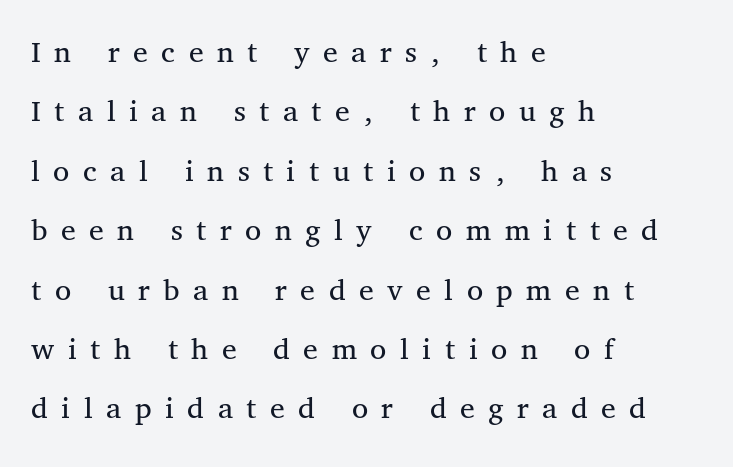
The image shows 33 px regular-weight serif type, upright; set left-aligned, line spacing 1.8x, unusually wide letter spacing (+0.41 em), not underlined; medium stroke contrast and a medium x-height.
